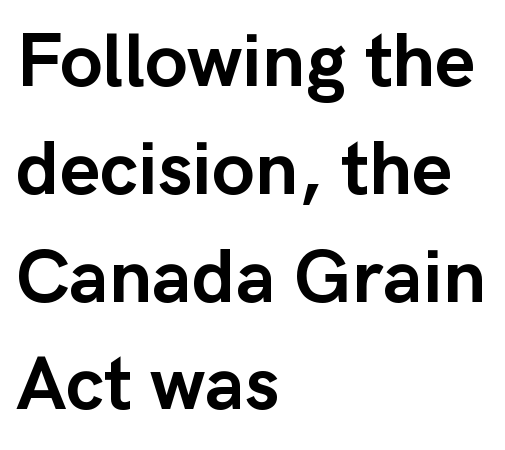
{"serif": "no", "italic": "no", "bold": "yes", "weight": "semibold", "width": "normal", "stroke_contrast": "low", "x_height": "medium", "monospaced": "no", "underline": "no", "align": "left", "line_spacing": "normal", "line_spacing_ratio": 1.4, "letter_spacing": "normal", "letter_spacing_em": 0.0, "glyph_px": 77}
